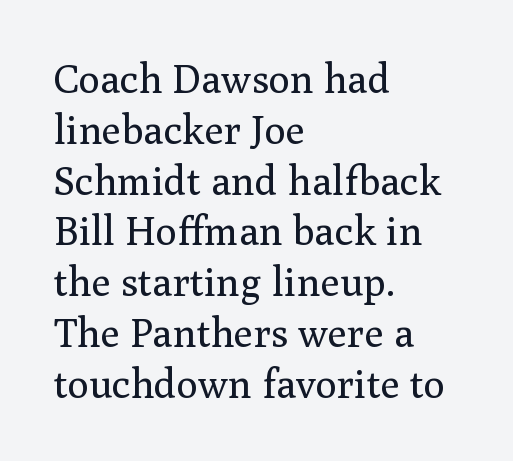
Q: Is the text bold? A: No.
Q: Is the text italic (slanted)? A: No, it is upright.
Q: Is the typeface a serif or a sans-serif typeface? A: Serif.
Q: Is the text underlined? A: No.
Q: How is the paragraph aligned? A: Left-aligned.
Q: Is the spacing between letters normal or unusually wide? A: Normal.
Q: Is the spacing between lines tight, normal or loose? A: Normal.
Q: Width (condensed, normal, or wide)? A: Normal.
Q: Stroke contrast? A: Medium.
Q: x-height? A: Medium.
Q: Monospaced? A: No.
